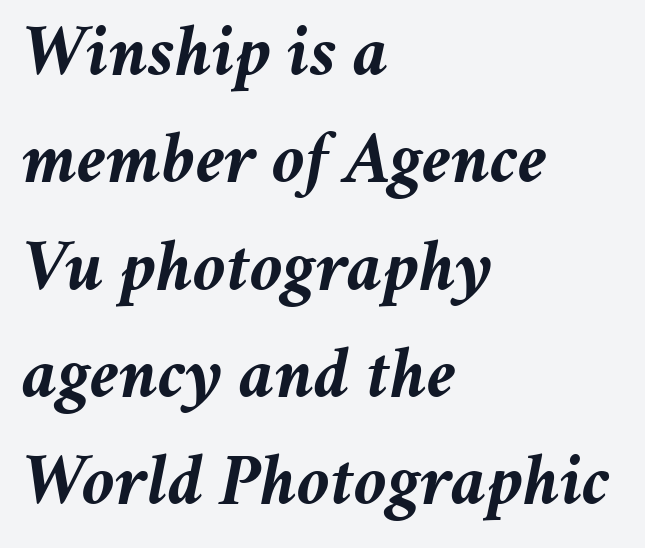
{"italic": "yes", "lean": "right", "slant_degrees": 11, "bold": "yes", "weight": "semibold", "width": "normal", "stroke_contrast": "medium", "x_height": "medium", "monospaced": "no", "underline": "no", "align": "left", "line_spacing": "normal", "line_spacing_ratio": 1.47, "letter_spacing": "normal", "letter_spacing_em": 0.0, "glyph_px": 73}
